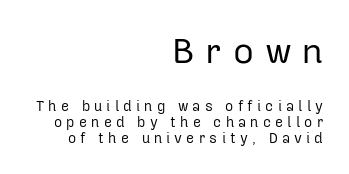
The image shows 36 px regular-weight sans-serif type, upright; set right-aligned, tight line spacing (1.14x), unusually wide letter spacing (+0.3 em), not underlined; the first (top) block is 2.57x larger; low stroke contrast and a medium x-height.
